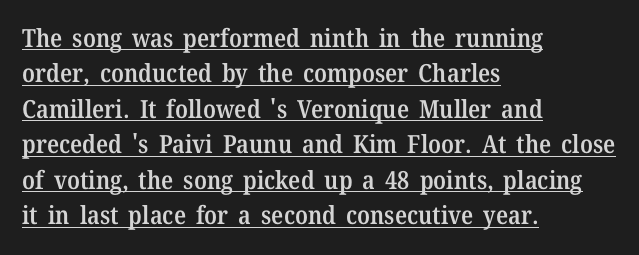
{"italic": "no", "bold": "semi", "underline": "yes", "align": "left", "line_spacing": "normal", "line_spacing_ratio": 1.42, "letter_spacing": "normal", "letter_spacing_em": 0.0, "glyph_px": 25}
